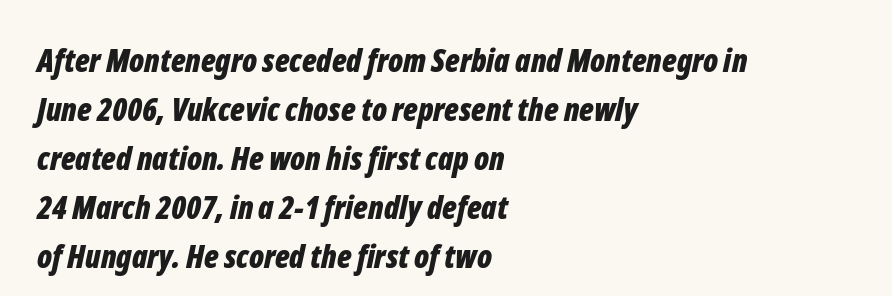
{"italic": "yes", "lean": "right", "slant_degrees": 12, "bold": "yes", "weight": "bold", "width": "condensed", "stroke_contrast": "low", "x_height": "medium", "monospaced": "no", "underline": "no", "align": "left", "line_spacing": "normal", "line_spacing_ratio": 1.53, "letter_spacing": "normal", "letter_spacing_em": 0.0, "glyph_px": 32}
